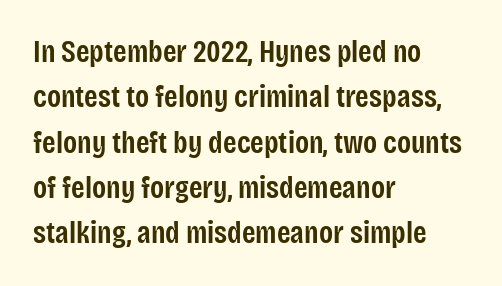
Letters rest on an invisible, unmarked baseline. These lines are rendered in a variable-pitch font. The designer went with a sans here, leaving each stem footless. Standard letterfit; no display-style spreading of the glyphs. How heavy is the stroke? Medium-heavy — a semibold, shy of bold. The rendering anchors every line to the left-hand side.
